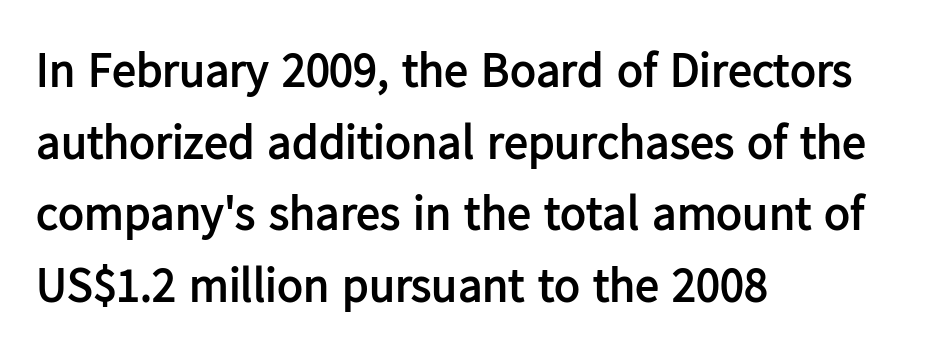
Q: Is the text bold? A: Yes.
Q: Is the text italic (slanted)? A: No, it is upright.
Q: Is the typeface a serif or a sans-serif typeface? A: Sans-serif.
Q: Is the text underlined? A: No.
Q: How is the paragraph aligned? A: Left-aligned.
Q: Is the spacing between letters normal or unusually wide? A: Normal.
Q: Is the spacing between lines tight, normal or loose? A: Normal.
Q: Width (condensed, normal, or wide)? A: Normal.
Q: Stroke contrast? A: Low.
Q: x-height? A: Medium.
Q: Monospaced? A: No.
